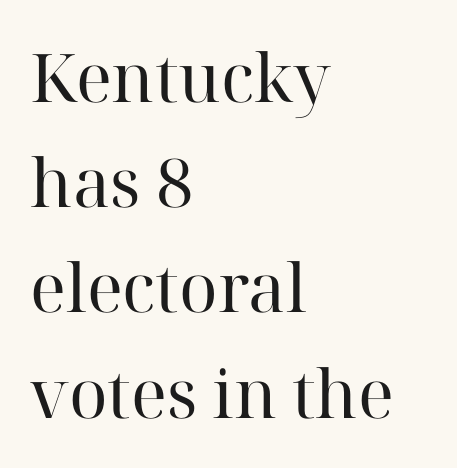
{"serif": "yes", "italic": "no", "bold": "no", "weight": "regular", "width": "normal", "stroke_contrast": "high", "x_height": "medium", "monospaced": "no", "underline": "no", "align": "left", "line_spacing": "normal", "line_spacing_ratio": 1.57, "letter_spacing": "normal", "letter_spacing_em": 0.0, "glyph_px": 67}
